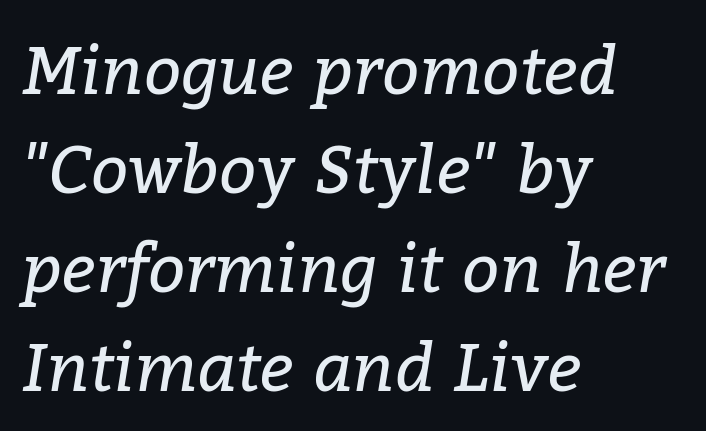
Q: Is the text bold? A: No.
Q: Is the text italic (slanted)? A: Yes, it leans right by about 9 degrees.
Q: Is the typeface a serif or a sans-serif typeface? A: Serif.
Q: Is the text underlined? A: No.
Q: How is the paragraph aligned? A: Left-aligned.
Q: Is the spacing between letters normal or unusually wide? A: Normal.
Q: Is the spacing between lines tight, normal or loose? A: Normal.
Q: Width (condensed, normal, or wide)? A: Normal.
Q: Stroke contrast? A: Low.
Q: x-height? A: Medium.
Q: Monospaced? A: No.
